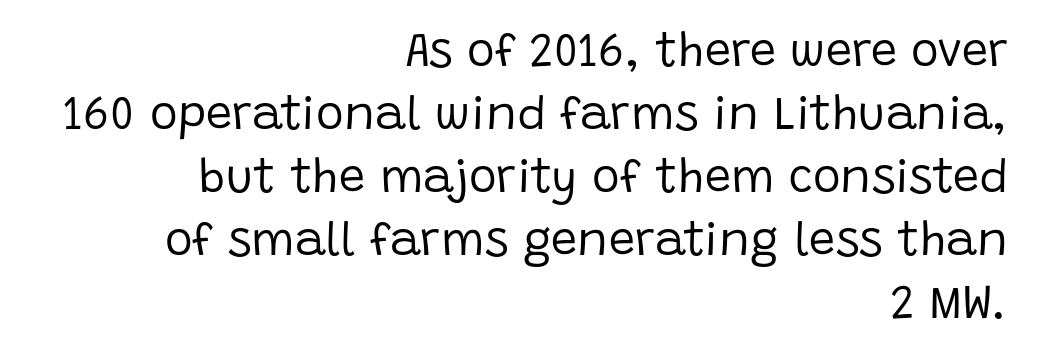
Q: Is the text bold? A: No.
Q: Is the text italic (slanted)? A: No, it is upright.
Q: Is the typeface a serif or a sans-serif typeface? A: Sans-serif.
Q: Is the text underlined? A: No.
Q: How is the paragraph aligned? A: Right-aligned.
Q: Is the spacing between letters normal or unusually wide? A: Normal.
Q: Is the spacing between lines tight, normal or loose? A: Normal.
Q: Width (condensed, normal, or wide)? A: Normal.
Q: Stroke contrast? A: Low.
Q: x-height? A: Large.
Q: Monospaced? A: No.
